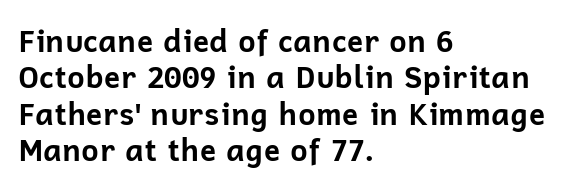
{"serif": "no", "italic": "no", "bold": "yes", "weight": "bold", "width": "normal", "stroke_contrast": "low", "x_height": "medium", "monospaced": "no", "underline": "no", "align": "left", "line_spacing_ratio": 1.21, "letter_spacing": "normal", "letter_spacing_em": 0.0, "glyph_px": 30}
